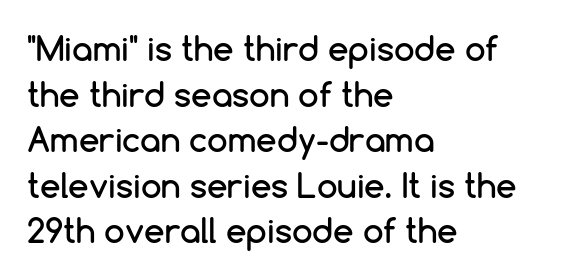
{"serif": "no", "italic": "no", "width": "normal", "stroke_contrast": "low", "x_height": "medium", "monospaced": "no", "underline": "no", "align": "left", "line_spacing": "normal", "line_spacing_ratio": 1.38, "letter_spacing": "normal", "letter_spacing_em": 0.0, "glyph_px": 33}
